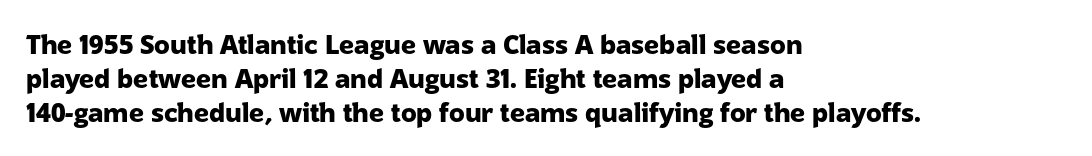
Notice how the stems are strictly vertical — no italics here. The passage shown is emphatically bold. Students, observe: this is what conventionally led text looks like. You could call the tracking neutral — neither tight nor loose. The ragged edge is on the right, which tells us the setting is flush left. Descenders are the only things crossing below the line.
